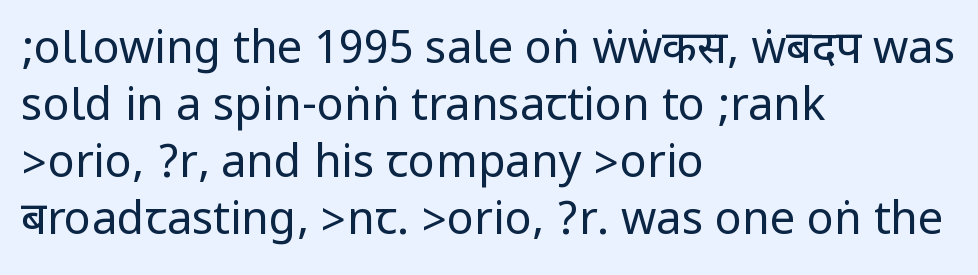
{"serif": "no", "italic": "no", "bold": "no", "weight": "regular", "width": "condensed", "stroke_contrast": "low", "underline": "no", "align": "left", "line_spacing": "normal", "line_spacing_ratio": 1.27, "letter_spacing": "normal", "letter_spacing_em": 0.0, "glyph_px": 45}
